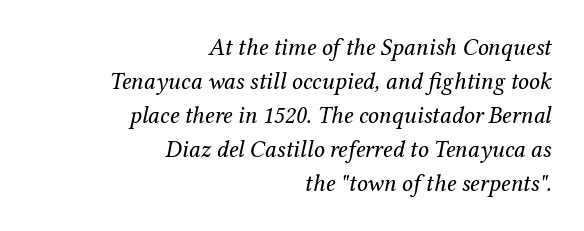
The line texture is even and compact thanks to regular tracking. The lines in this sample share a right terminus and differ only in where they begin. The space between consecutive lines is moderate. The weight would be labelled regular, book, light, or lighter still.
